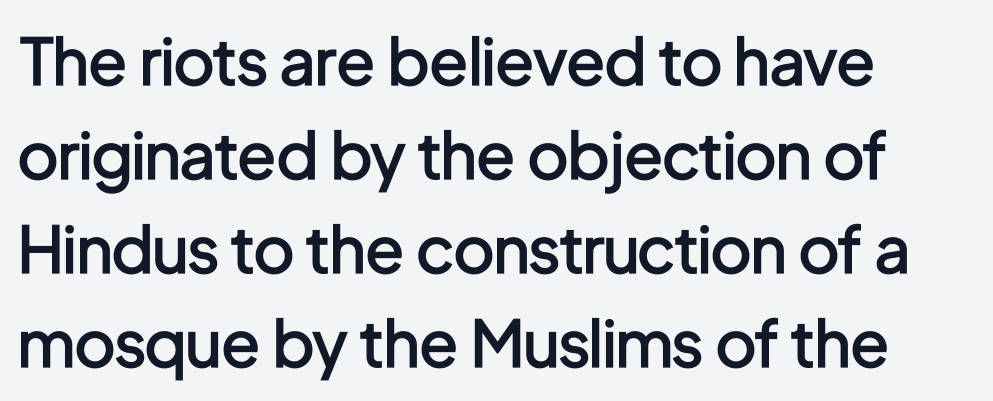
Q: Is the text bold? A: Semi-bold.
Q: Is the text italic (slanted)? A: No, it is upright.
Q: Is the typeface a serif or a sans-serif typeface? A: Sans-serif.
Q: Is the text underlined? A: No.
Q: How is the paragraph aligned? A: Left-aligned.
Q: Is the spacing between letters normal or unusually wide? A: Normal.
Q: Is the spacing between lines tight, normal or loose? A: Normal.
Q: Width (condensed, normal, or wide)? A: Condensed.
Q: Stroke contrast? A: Low.
Q: x-height? A: Medium.
Q: Monospaced? A: No.
